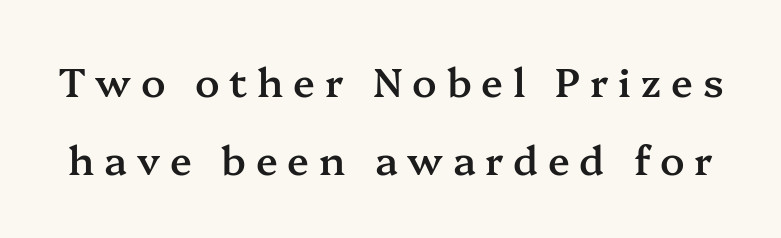
Does extra space separate the letters? Yes, quite a lot of it. You could fit nearly another row in the gap between these rows. The letters carry serifs — small finishing strokes at the ends of their stems. The space beneath each line is pristine and unruled. Moderately thickened strokes mark this as semibold type.
